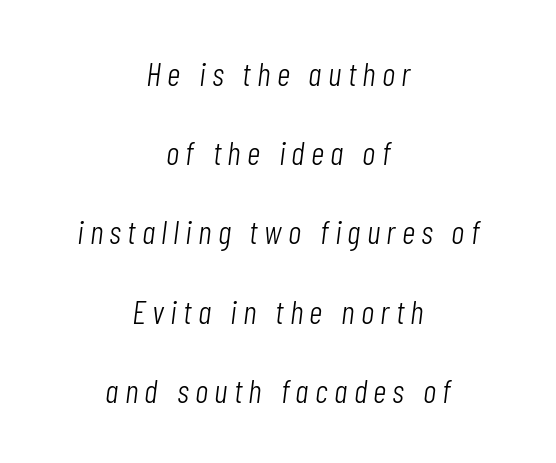
Q: Is the text bold? A: No.
Q: Is the text italic (slanted)? A: Yes, it leans right by about 7 degrees.
Q: Is the text underlined? A: No.
Q: How is the paragraph aligned? A: Centered.
Q: Is the spacing between lines tight, normal or loose? A: Loose.
Q: Width (condensed, normal, or wide)? A: Condensed.
Q: Stroke contrast? A: Low.
Q: x-height? A: Medium.
Q: Monospaced? A: No.
